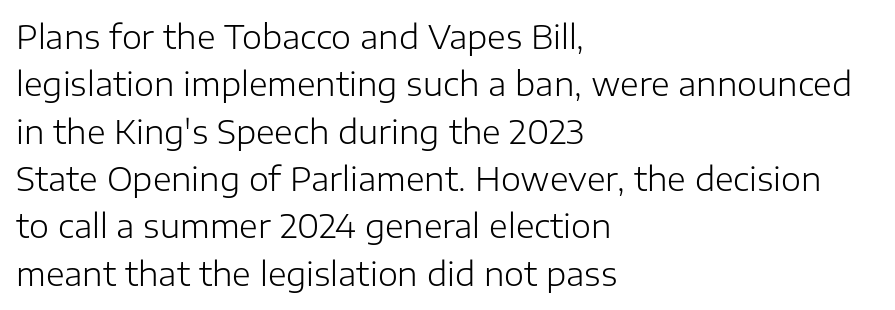
Look at the tracking — it's just the regular setting, nothing added. It's the straight-up-and-down kind of type. Alignment: flush left. Only glyphs here, with clear space below each row. Stems here are at most as thick as an everyday book face. The rows are spaced the way most documents space them.
